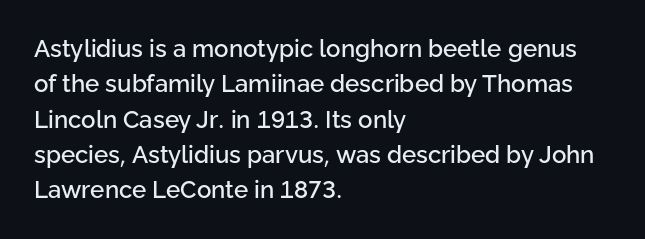
Q: Is the text italic (slanted)? A: No, it is upright.
Q: Is the text underlined? A: No.
Q: How is the paragraph aligned? A: Left-aligned.
Q: Is the spacing between letters normal or unusually wide? A: Normal.
Q: Is the spacing between lines tight, normal or loose? A: Normal.
